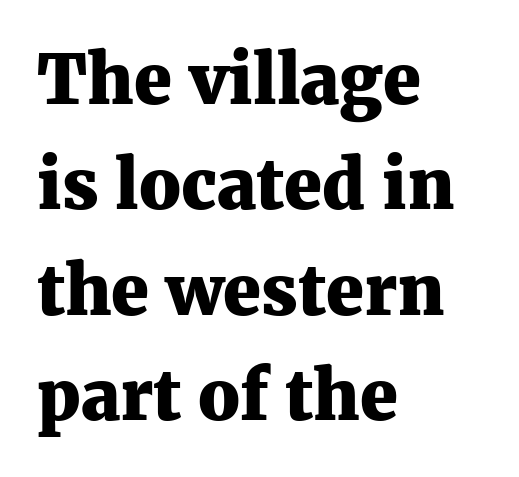
The image shows 68 px heavy serif type, upright; set left-aligned, normal line spacing (1.55x), normal letter spacing, not underlined; medium stroke contrast and a medium x-height.
